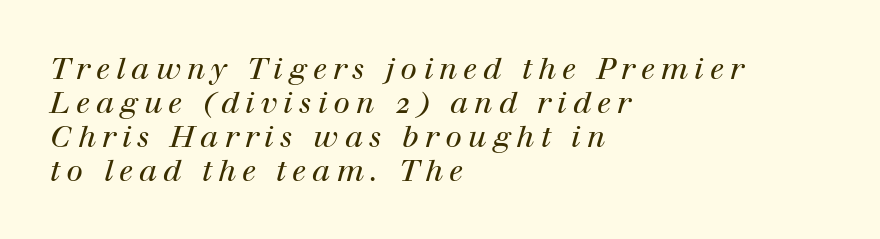
{"serif": "yes", "italic": "yes", "lean": "right", "slant_degrees": 12, "bold": "no", "weight": "regular", "width": "normal", "stroke_contrast": "high", "x_height": "medium", "monospaced": "no", "underline": "no", "align": "left", "line_spacing": "tight", "line_spacing_ratio": 1.13, "letter_spacing": "wide", "letter_spacing_em": 0.2, "glyph_px": 30}
